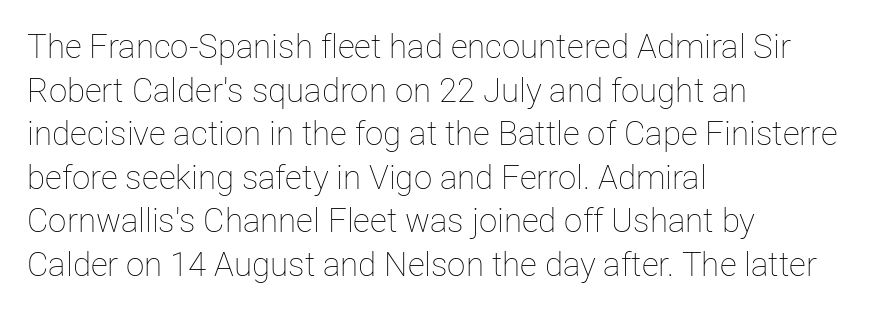
The image shows 33 px thin type, upright; set left-aligned, normal line spacing (1.32x), normal letter spacing, not underlined; low stroke contrast and a medium x-height.
